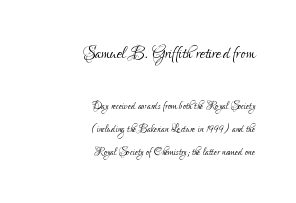
Q: Is the text bold? A: No.
Q: Is the text italic (slanted)? A: Yes.
Q: Is the text underlined? A: No.
Q: How is the paragraph aligned? A: Right-aligned.
Q: Is the spacing between letters normal or unusually wide? A: Normal.
Q: Is the spacing between lines tight, normal or loose? A: Normal.
Q: Which block of text is set in a larger size, the first (top) or the second (bottom)? A: The first (top) one.
